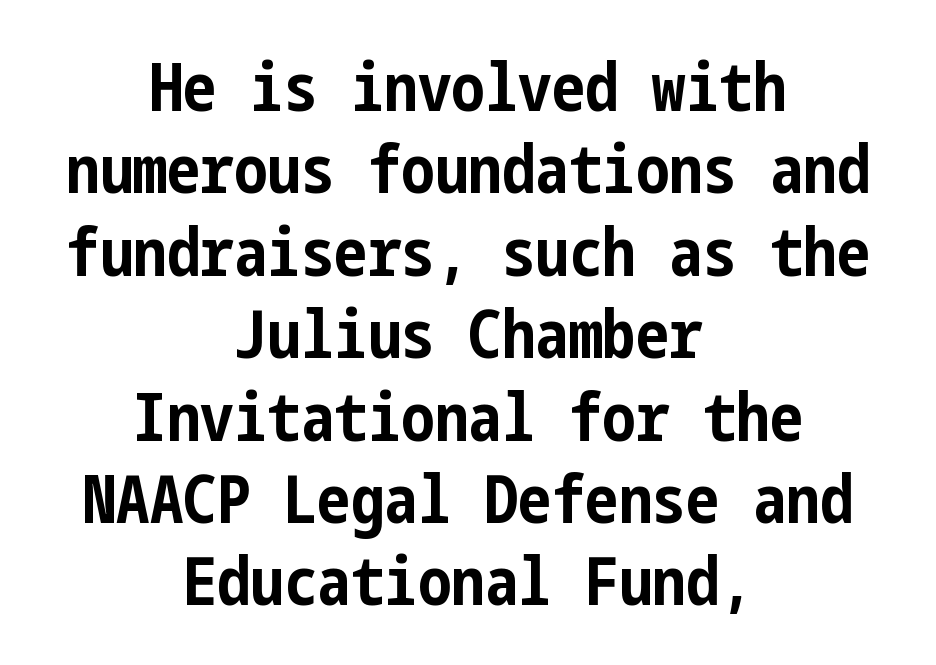
{"serif": "no", "italic": "no", "bold": "yes", "weight": "bold", "width": "condensed", "stroke_contrast": "low", "x_height": "medium", "underline": "no", "align": "center", "line_spacing_ratio": 1.23, "letter_spacing": "normal", "letter_spacing_em": 0.0, "glyph_px": 67}
